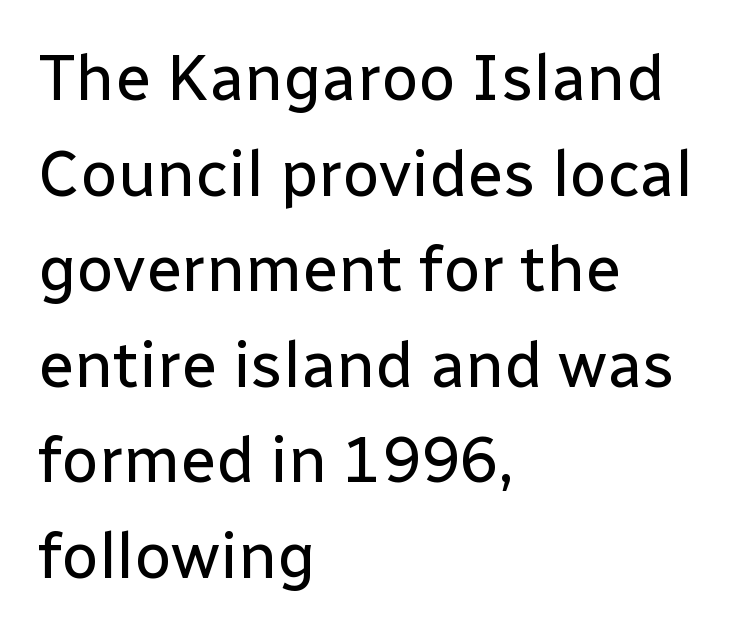
Q: Is the text bold? A: No.
Q: Is the text italic (slanted)? A: No, it is upright.
Q: Is the typeface a serif or a sans-serif typeface? A: Sans-serif.
Q: Is the text underlined? A: No.
Q: How is the paragraph aligned? A: Left-aligned.
Q: Is the spacing between letters normal or unusually wide? A: Normal.
Q: Is the spacing between lines tight, normal or loose? A: Normal.
Q: Width (condensed, normal, or wide)? A: Normal.
Q: Stroke contrast? A: Low.
Q: x-height? A: Medium.
Q: Monospaced? A: No.
